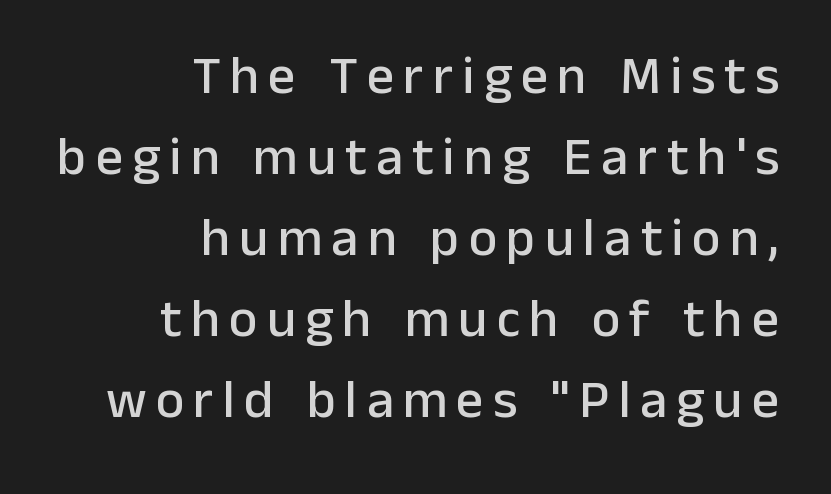
{"serif": "no", "italic": "no", "width": "normal", "stroke_contrast": "low", "x_height": "medium", "monospaced": "no", "underline": "no", "align": "right", "line_spacing": "normal", "line_spacing_ratio": 1.5, "glyph_px": 54}
